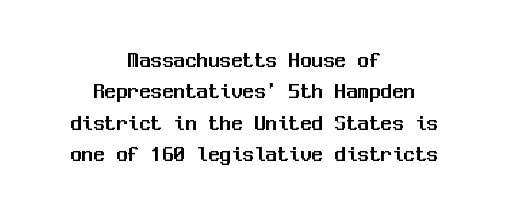
Q: Is the text italic (slanted)? A: No, it is upright.
Q: Is the text underlined? A: No.
Q: How is the paragraph aligned? A: Centered.
Q: Is the spacing between letters normal or unusually wide? A: Normal.
Q: Is the spacing between lines tight, normal or loose? A: Normal.
